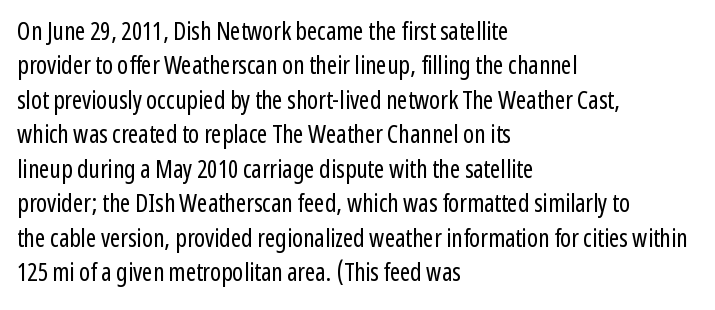
The image shows 25 px text type, upright; set left-aligned, normal line spacing (1.38x), normal letter spacing, not underlined.
